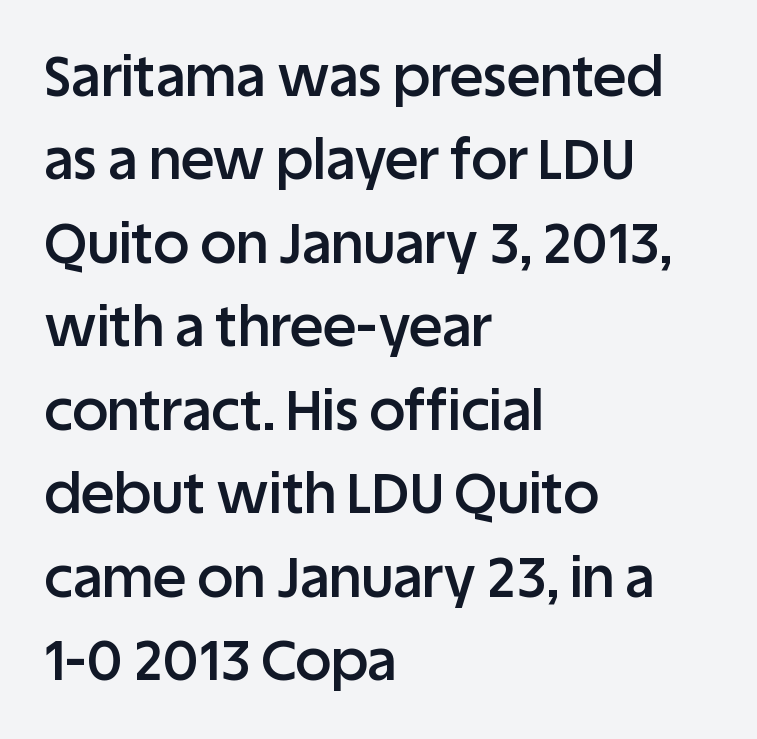
Q: Is the text bold? A: Semi-bold.
Q: Is the text italic (slanted)? A: No, it is upright.
Q: Is the typeface a serif or a sans-serif typeface? A: Sans-serif.
Q: Is the text underlined? A: No.
Q: How is the paragraph aligned? A: Left-aligned.
Q: Is the spacing between letters normal or unusually wide? A: Normal.
Q: Is the spacing between lines tight, normal or loose? A: Normal.
Q: Width (condensed, normal, or wide)? A: Normal.
Q: Stroke contrast? A: Low.
Q: x-height? A: Large.
Q: Monospaced? A: No.
